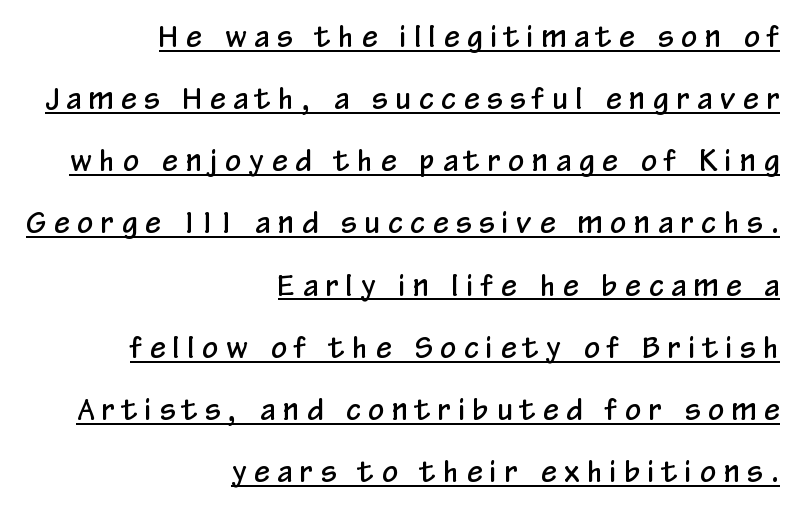
The image shows 28 px condensed sans-serif type, upright; set right-aligned, loose line spacing (2.22x), unusually wide letter spacing (+0.29 em), underlined; low stroke contrast and a medium x-height.
